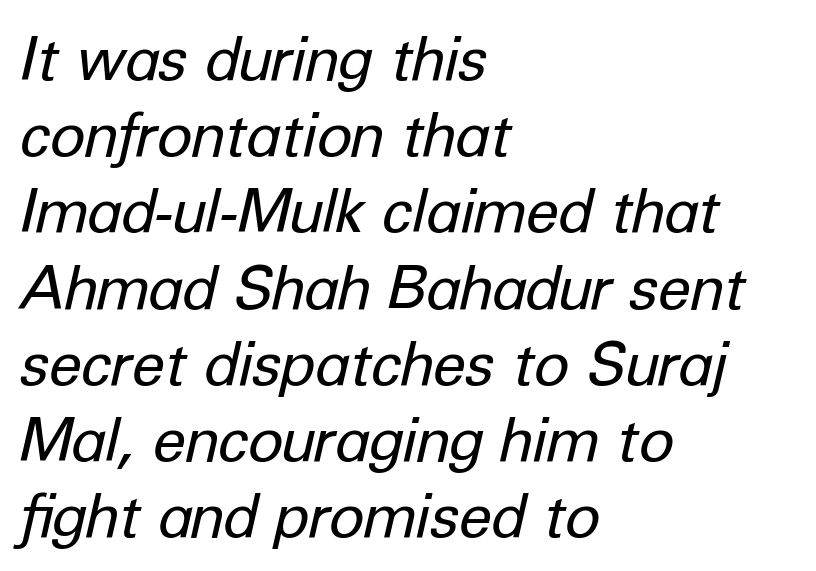
{"italic": "yes", "lean": "right", "slant_degrees": 12, "bold": "no", "weight": "regular", "width": "normal", "stroke_contrast": "low", "x_height": "medium", "monospaced": "no", "underline": "no", "align": "left", "line_spacing": "normal", "line_spacing_ratio": 1.27, "letter_spacing": "normal", "letter_spacing_em": 0.0, "glyph_px": 60}
